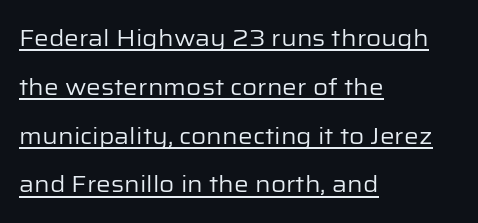
The image shows 23 px text type, upright; set left-aligned, loose line spacing (2.12x), normal letter spacing, underlined.
